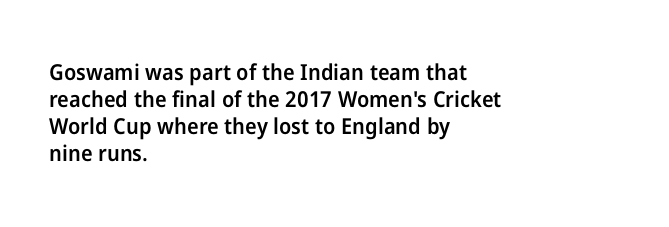
The image shows 22 px text type, upright; set left-aligned, line spacing 1.22x, normal letter spacing, not underlined.
